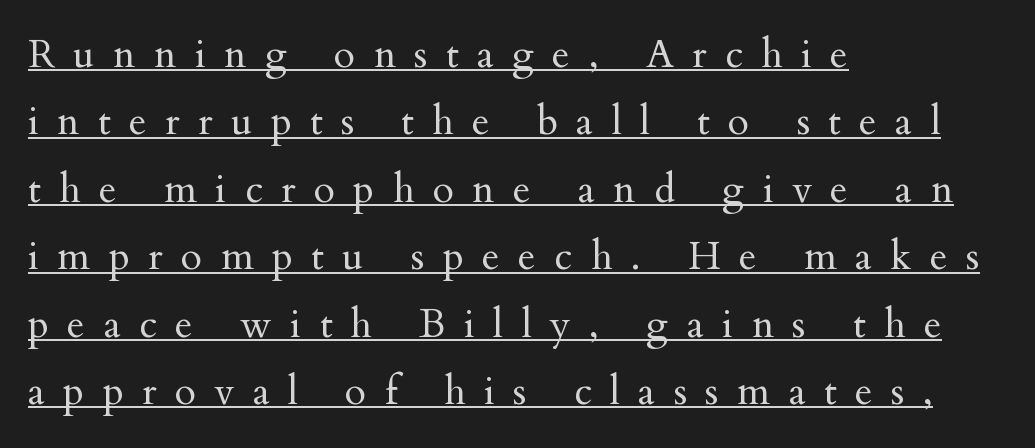
The image shows 39 px regular-weight serif type, upright; set left-aligned, line spacing 1.73x, unusually wide letter spacing (+0.47 em), underlined; medium stroke contrast and a small x-height.
